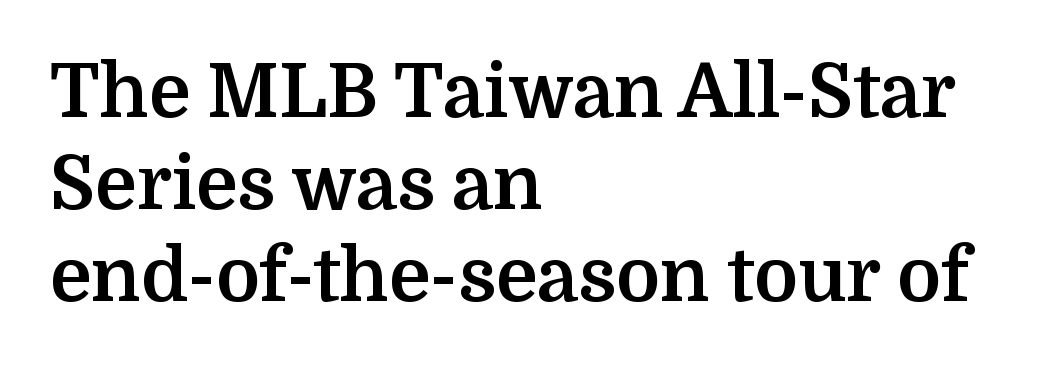
I'd describe the lettering as bold — thick and assertive. Small tapered or slab feet sit at the stroke ends, so this counts as serif. The lines are quadded left. The axis of the letterforms is exactly vertical.
